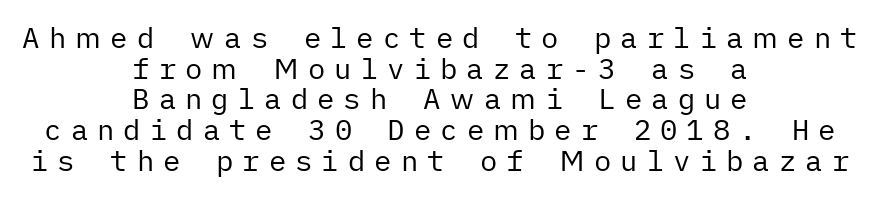
The passage is arranged like a title page — every line centered. Look at the tracking — it's clearly loosened, letters drifting apart. A quiet, ordinary-to-light weight characterises the typeface. Glance below the letters and you will spot only blank space.
